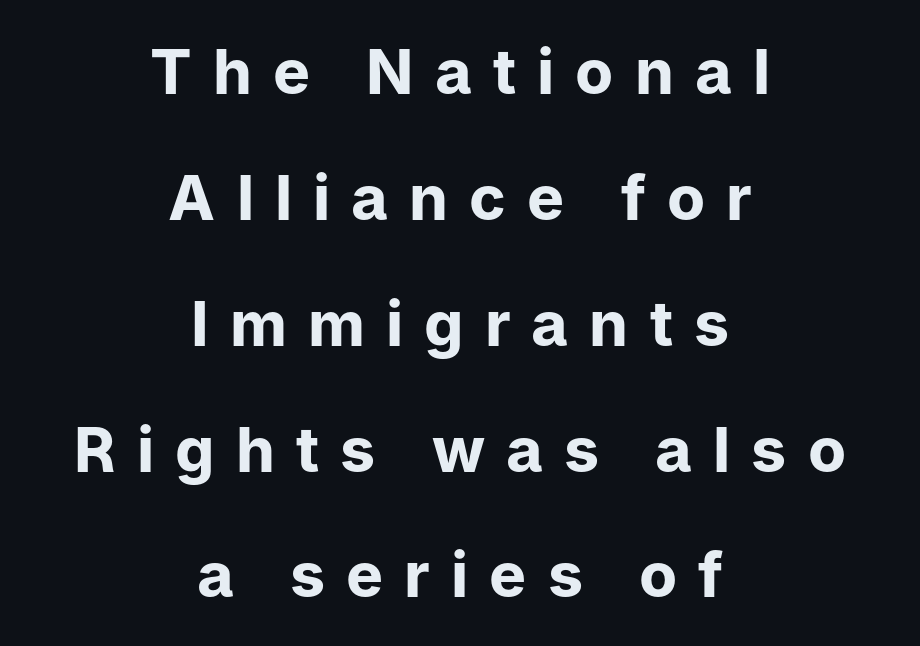
{"serif": "no", "italic": "no", "bold": "yes", "weight": "bold", "width": "normal", "stroke_contrast": "low", "x_height": "medium", "monospaced": "no", "underline": "no", "align": "center", "line_spacing": "loose", "line_spacing_ratio": 2.03, "letter_spacing": "wide", "letter_spacing_em": 0.34, "glyph_px": 62}
